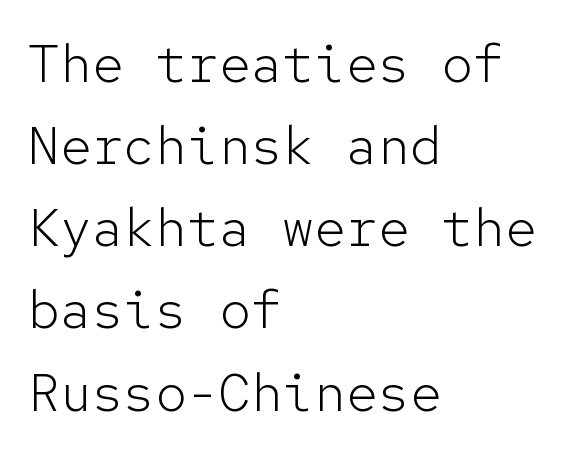
Q: Is the text bold? A: No.
Q: Is the text italic (slanted)? A: No, it is upright.
Q: Is the typeface a serif or a sans-serif typeface? A: Sans-serif.
Q: Is the text underlined? A: No.
Q: How is the paragraph aligned? A: Left-aligned.
Q: Is the spacing between letters normal or unusually wide? A: Normal.
Q: Is the spacing between lines tight, normal or loose? A: Normal.
Q: Width (condensed, normal, or wide)? A: Normal.
Q: Stroke contrast? A: Low.
Q: x-height? A: Medium.
Q: Monospaced? A: Yes.
